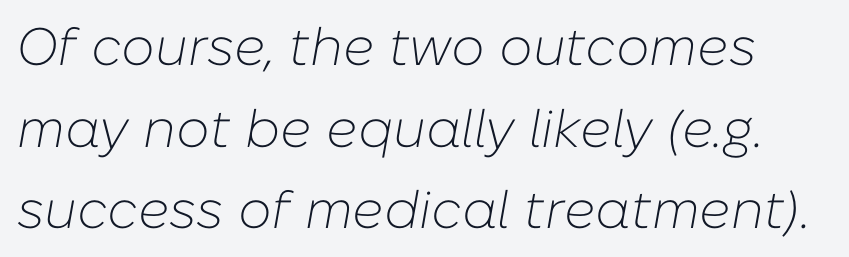
The image shows 53 px light type, italic (leaning right); set normal line spacing (1.54x), normal letter spacing, not underlined; low stroke contrast and a medium x-height.
